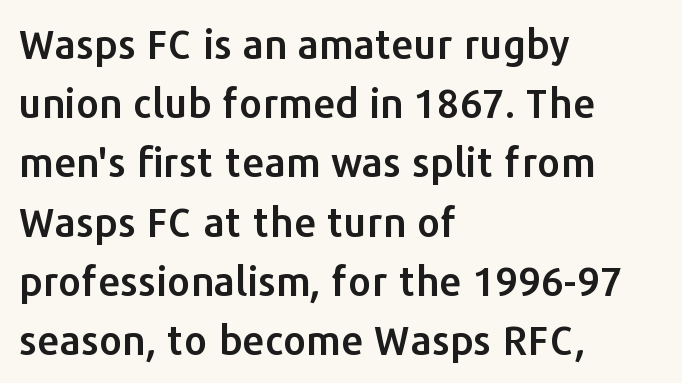
Looks like regular typesetting: each glyph gets only the width it needs. The font's upright variant was chosen for this text. In CSS terms this would be text-align: left. In terms of letterform style, serifs are entirely absent.
